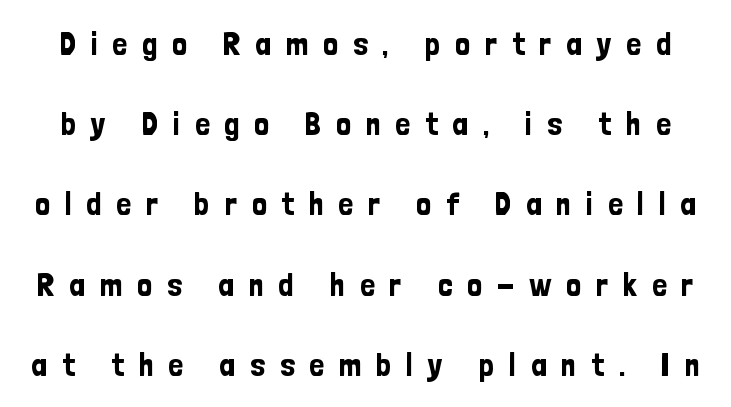
{"serif": "no", "italic": "no", "width": "condensed", "stroke_contrast": "low", "x_height": "medium", "monospaced": "no", "underline": "no", "line_spacing": "loose", "line_spacing_ratio": 2.43, "letter_spacing": "wide", "letter_spacing_em": 0.45, "glyph_px": 33}
